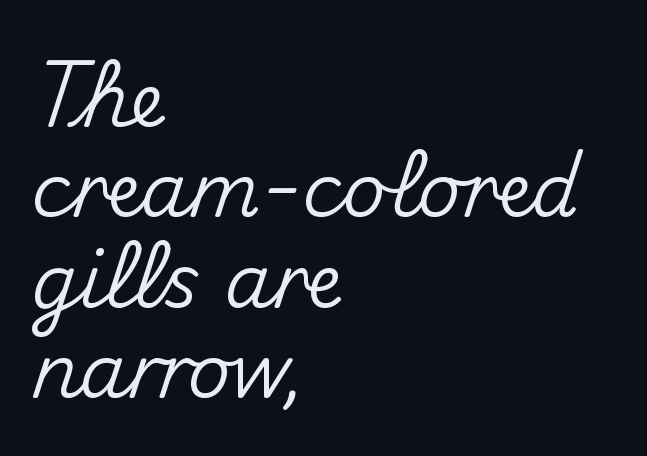
Look at the tracking — it's just the regular setting, nothing added. If you drew a ruler down the left edge, every line would touch it. Nobody drew a line under any word here. The designer went with a sans here, leaving each stem footless.
